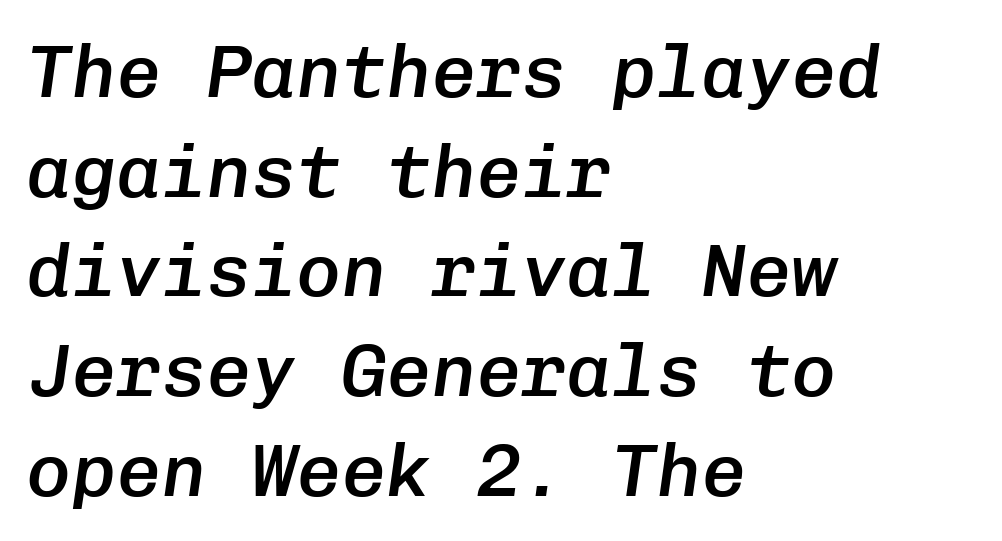
{"italic": "yes", "lean": "right", "slant_degrees": 8, "bold": "semi", "weight": "semibold", "width": "normal", "stroke_contrast": "low", "x_height": "medium", "monospaced": "yes", "underline": "no", "align": "left", "line_spacing": "normal", "line_spacing_ratio": 1.33, "letter_spacing": "normal", "letter_spacing_em": 0.0, "glyph_px": 75}
